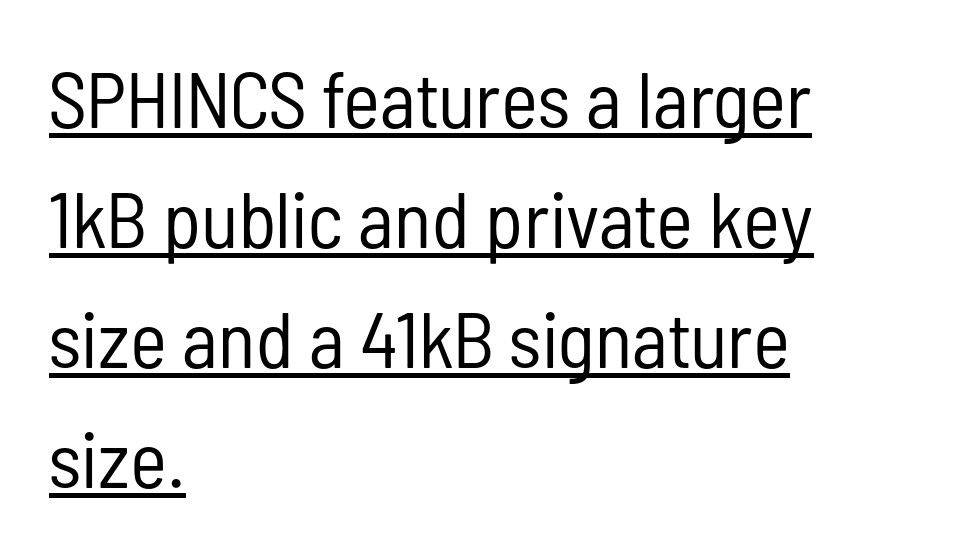
The letters stand upright; this is a roman face. You can tell from the bare stems that sans-serif type was used. The lines in this sample share a left origin and differ only in where they stop. Characters follow at the spacing the type designer built in. One glance says typical: line gaps are just what's usual.
